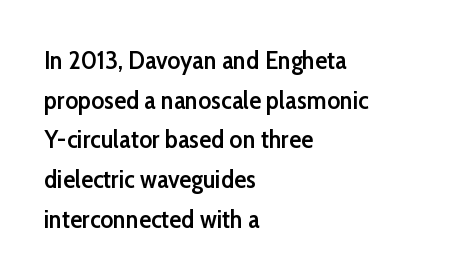
The image shows 25 px text type, upright; set left-aligned, normal line spacing (1.59x), normal letter spacing, not underlined.
